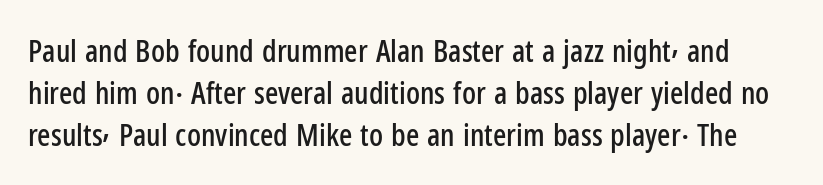
The image shows 31 px condensed sans-serif type, upright; set normal line spacing (1.36x), normal letter spacing, not underlined; low stroke contrast and a medium x-height.
